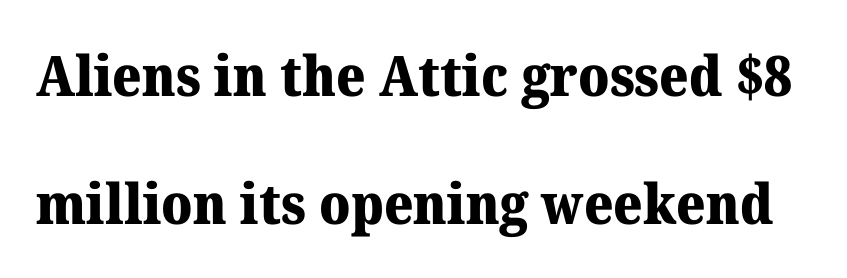
The letters carry serifs — small finishing strokes at the ends of their stems. You'd pick this weight for a headline — it's a proper bold. Nobody touched the tracking dial on this one. The words here are not underlined. Horizontal bands of white between lines are thick stripes. If you drew a line through each stem, it would be perfectly vertical.
